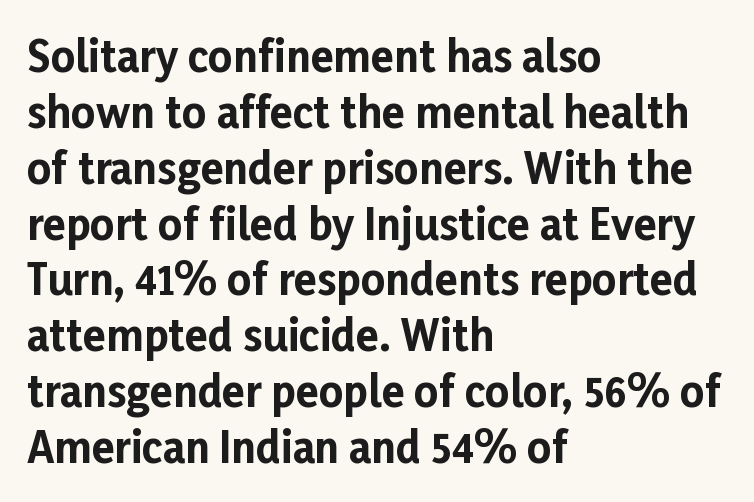
The image shows 42 px bold sans-serif type, upright; set left-aligned, normal line spacing (1.33x), normal letter spacing, not underlined; low stroke contrast and a medium x-height.
